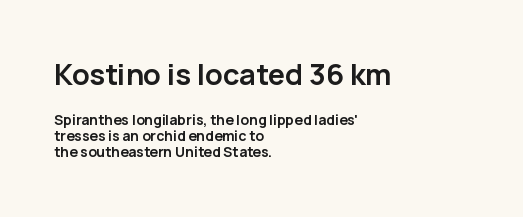
Q: Is the text bold? A: Yes.
Q: Is the text italic (slanted)? A: No, it is upright.
Q: Is the typeface a serif or a sans-serif typeface? A: Sans-serif.
Q: Is the text underlined? A: No.
Q: How is the paragraph aligned? A: Left-aligned.
Q: Is the spacing between letters normal or unusually wide? A: Normal.
Q: Is the spacing between lines tight, normal or loose? A: Tight.
Q: Which block of text is set in a larger size, the first (top) or the second (bottom)? A: The first (top) one.
Q: Width (condensed, normal, or wide)? A: Normal.
Q: Stroke contrast? A: Low.
Q: x-height? A: Medium.
Q: Monospaced? A: No.
